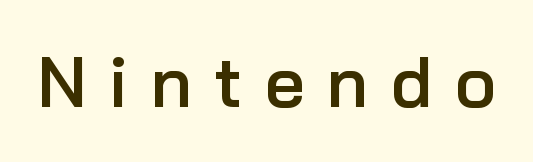
The image shows 70 px semibold sans-serif type, upright; set unusually wide letter spacing (+0.32 em), not underlined; low stroke contrast and a medium x-height.
